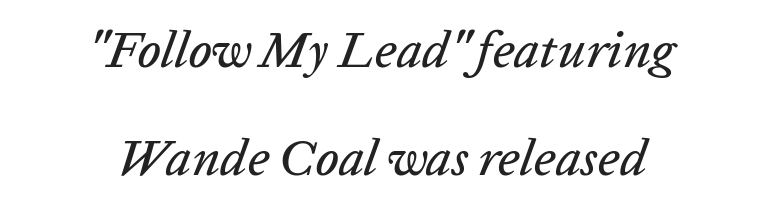
The rendering applies a slant to the glyphs. The horizontal fit of the characters is conventional and even. Do the characters align in a grid? No, the font is proportional. Which margin do the lines hug? Neither — every line sits in the middle. You could fit nearly another row in the gap between these rows.
